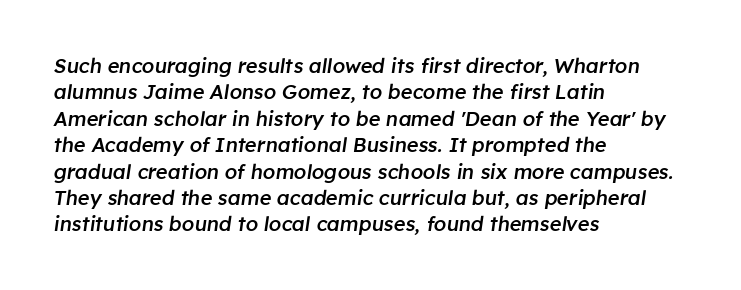
In CSS terms this would be text-align: left. The rendering uses a semibold face; strokes are thickened but not to full bold. The horizontal fit of the characters is conventional and even. Descenders hang freely into open space. Observe the lean: these are italic letterforms.
